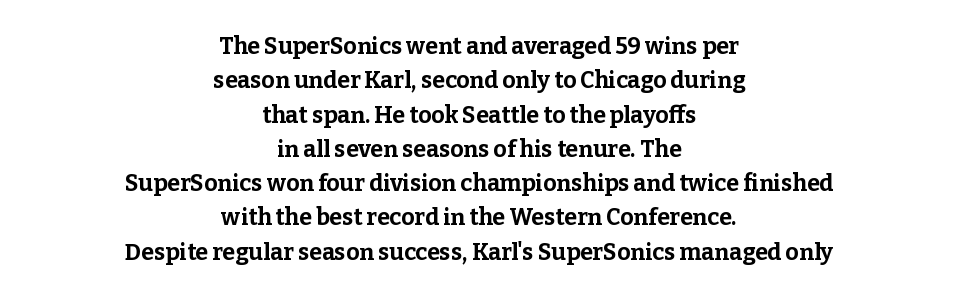
The image shows 23 px bold type, upright; set centered, normal line spacing (1.49x), normal letter spacing, not underlined.
